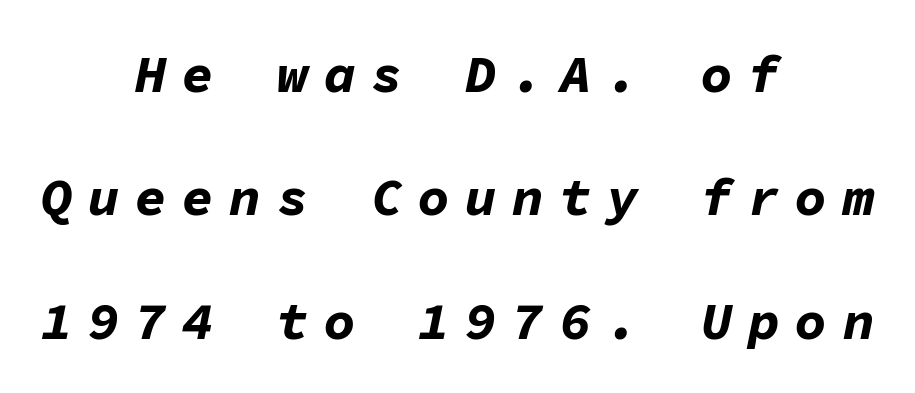
{"italic": "yes", "lean": "right", "slant_degrees": 11, "bold": "yes", "weight": "bold", "width": "normal", "stroke_contrast": "low", "x_height": "medium", "monospaced": "yes", "underline": "no", "align": "center", "line_spacing": "loose", "line_spacing_ratio": 2.33, "letter_spacing": "wide", "letter_spacing_em": 0.29, "glyph_px": 53}
